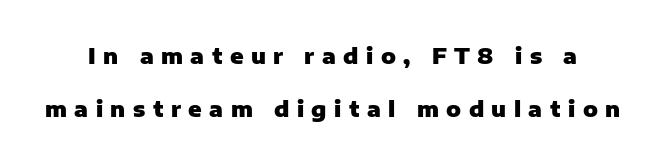
The image shows 22 px bold type, upright; set loose line spacing (2.4x), unusually wide letter spacing (+0.34 em), not underlined.
